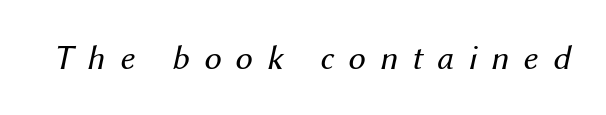
Q: Is the text bold? A: No.
Q: Is the text italic (slanted)? A: Yes, it leans right by about 12 degrees.
Q: Is the text underlined? A: No.
Q: Is the spacing between letters normal or unusually wide? A: Unusually wide.
Q: Width (condensed, normal, or wide)? A: Normal.
Q: Stroke contrast? A: Medium.
Q: x-height? A: Medium.
Q: Monospaced? A: No.
